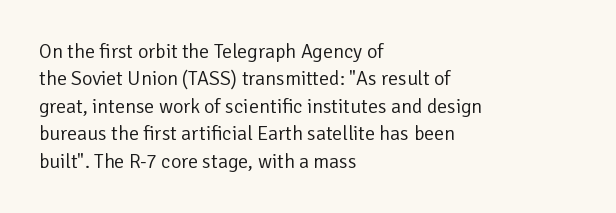
The image shows 20 px text type, upright; set left-aligned, normal line spacing (1.37x), normal letter spacing, not underlined.
